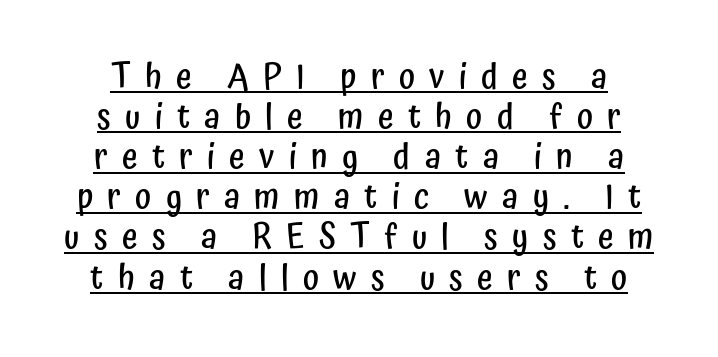
Stems and bowls a touch heavier than normal — semibold. The words here are underlined. Character widths vary here, with narrow letters taking less room than wide ones. A sans-serif font was chosen for this passage.
